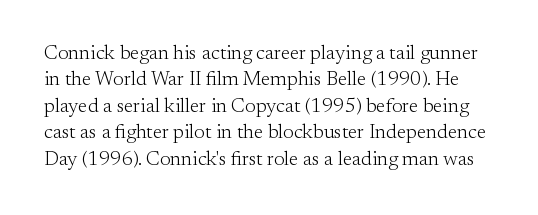
Q: Is the text bold? A: No.
Q: Is the text italic (slanted)? A: No, it is upright.
Q: Is the text underlined? A: No.
Q: Is the spacing between letters normal or unusually wide? A: Normal.
Q: Is the spacing between lines tight, normal or loose? A: Normal.
